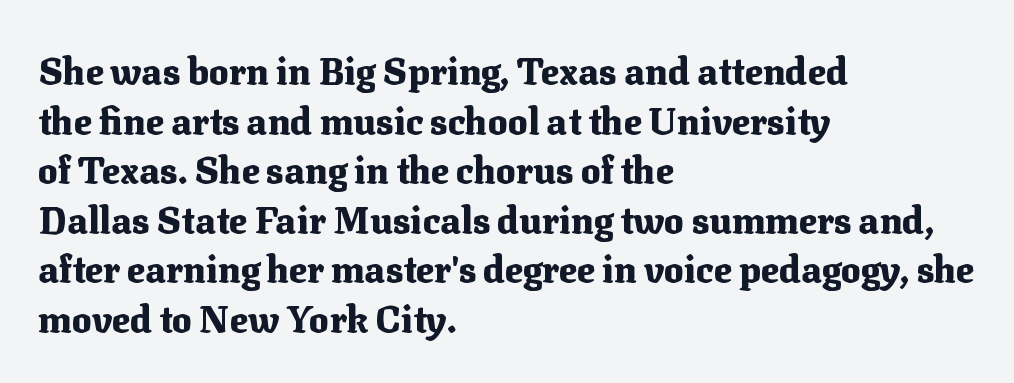
Which margin do the lines hug? The left one — the right edge is uneven. This rendering leaves character spacing at its baseline value. Anything drawn beneath the words? Only blank space. These lines are rendered in a variable-pitch font. Honestly, the row spacing looks completely unremarkable.
